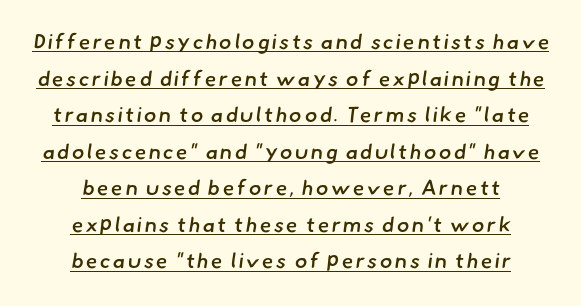
The image shows 21 px text type; set centered, line spacing 1.74x, underlined.
